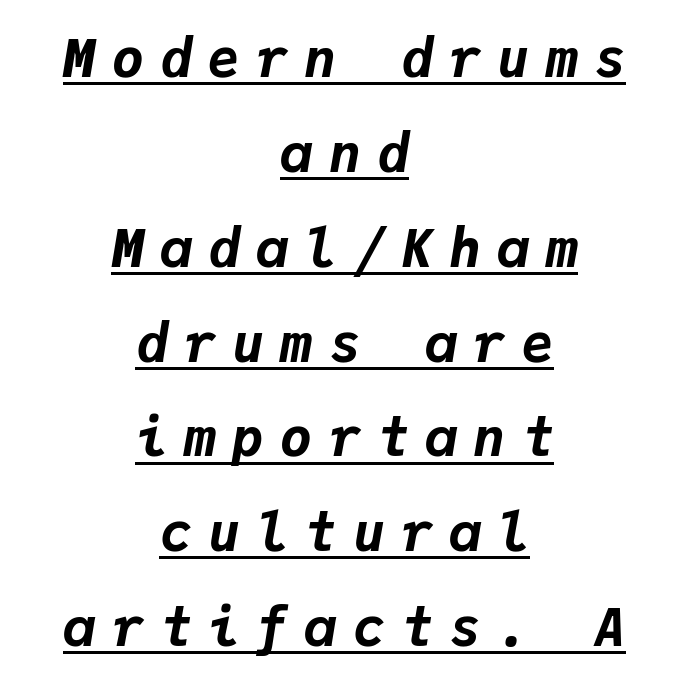
The image shows 53 px bold type, italic (leaning right), monospaced; set centered, line spacing 1.79x, unusually wide letter spacing (+0.31 em), underlined; low stroke contrast and a medium x-height.
